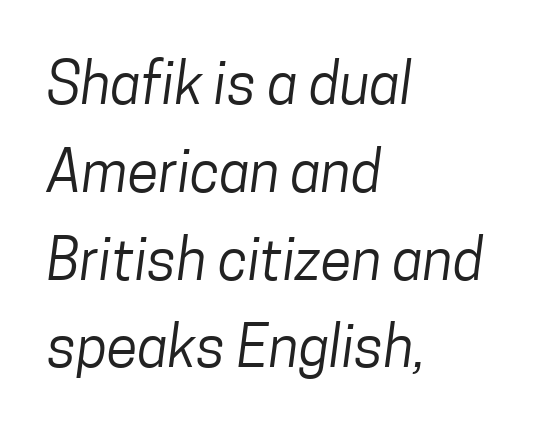
The face looks like a standard text weight, possibly lighter. The text was rendered using a sans face with plain stroke endings. Each line starts at the same left margin while the right side varies. The designer left line spacing at the default. These lines are rendered in a variable-pitch font. Nothing unusual about the tracking: characters are spaced as the font intends.
